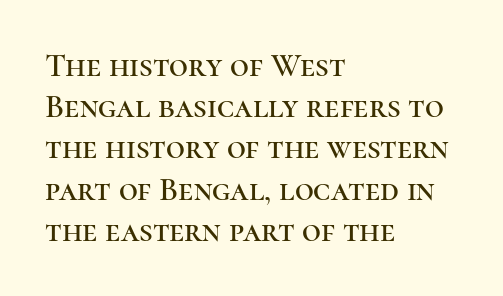
Observe the ordinary spacing: letters are neighbours, not strangers. Serif or sans? Serif — the stroke terminals have little feet. Visually the block forms a straight wall on the left and a jagged coastline on the right. Rule under the text: the space is simply empty.
